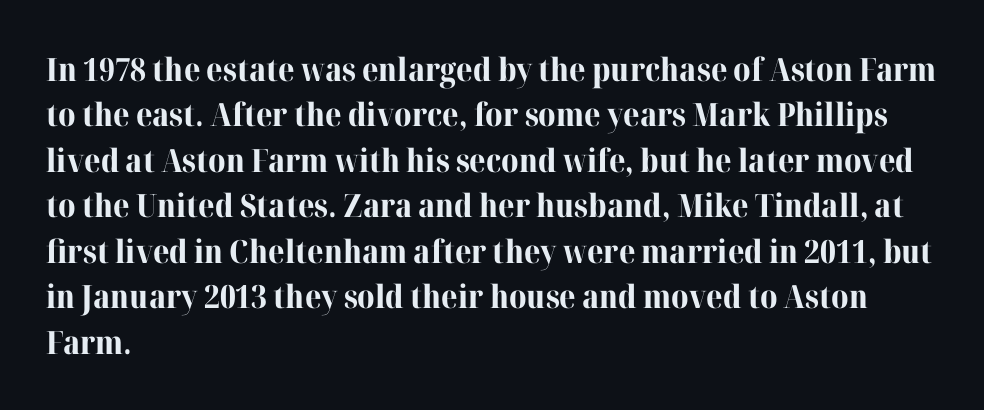
The image shows 32 px bold serif type, upright; set left-aligned, normal line spacing (1.42x), normal letter spacing, not underlined; high stroke contrast and a medium x-height.
